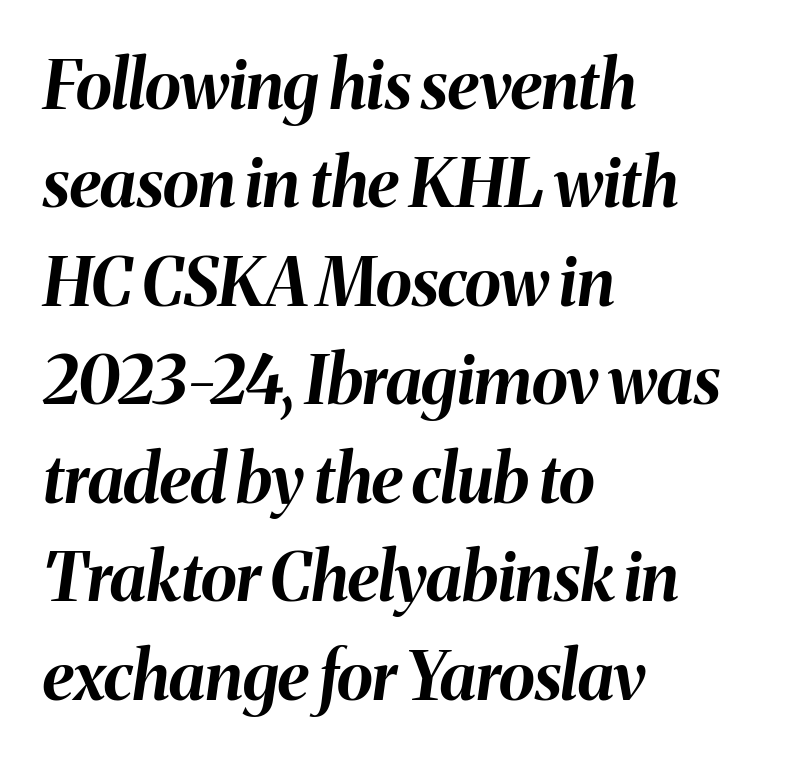
The image shows 67 px bold type, italic (leaning right); set left-aligned, normal line spacing (1.47x), normal letter spacing, not underlined; medium stroke contrast and a medium x-height.
